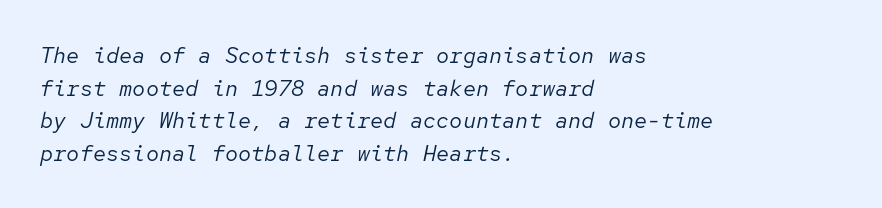
Q: Is the text bold? A: No.
Q: Is the text italic (slanted)? A: Yes, it leans right by about 12 degrees.
Q: Is the text underlined? A: No.
Q: How is the paragraph aligned? A: Left-aligned.
Q: Is the spacing between letters normal or unusually wide? A: Normal.
Q: Is the spacing between lines tight, normal or loose? A: Normal.
